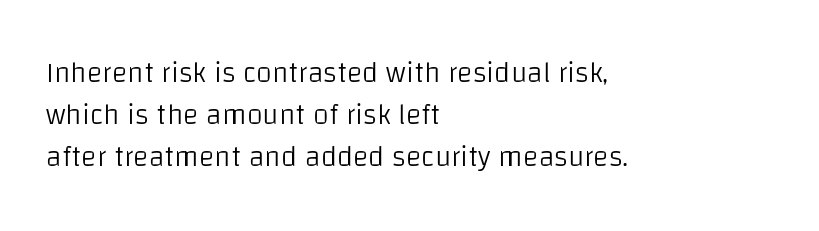
Looks like regular typesetting: each glyph gets only the width it needs. Whoever set this chose a conventional vertical rhythm. Stroke terminals: plain, sans-serif. Counters stay open thanks to moderate or lighter strokes.
